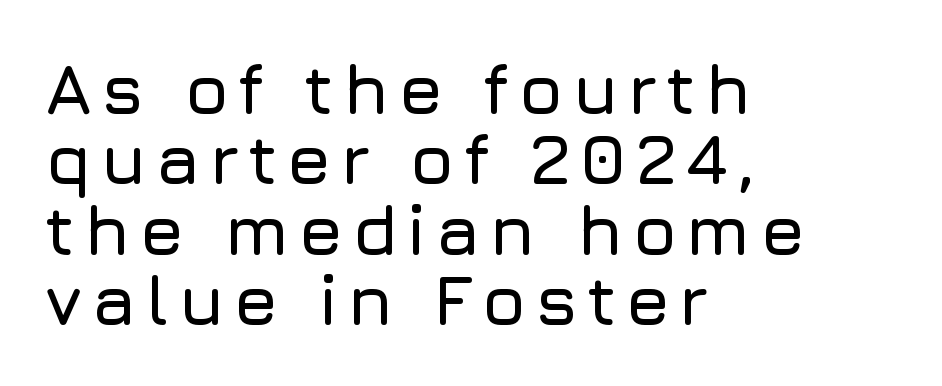
Serif or sans? Sans — the stroke terminals are bare. The passage is arranged the way most books set body copy — flush left. The space between consecutive lines is stingy. Honestly, there is no underline to notice here at all. Every character sits straight up, as roman type does.
